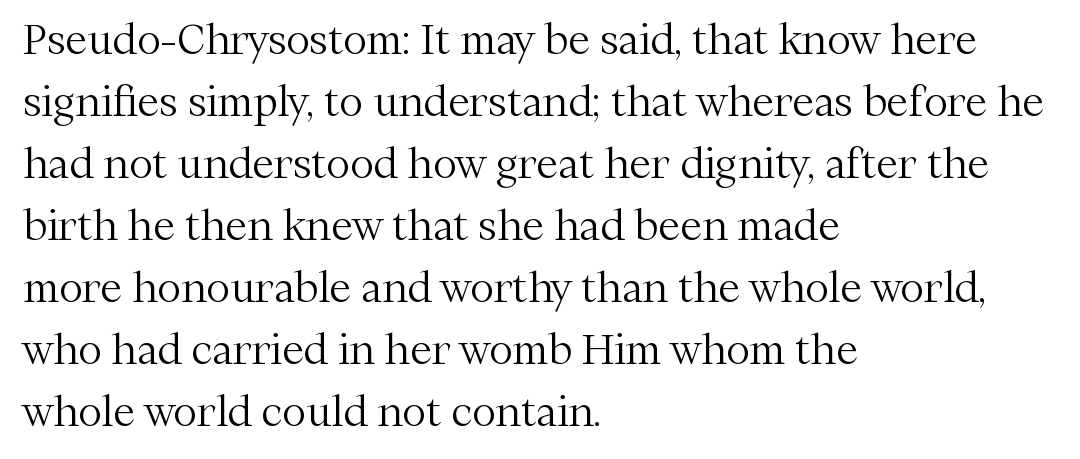
{"serif": "yes", "italic": "no", "bold": "no", "weight": "light", "width": "normal", "stroke_contrast": "medium", "x_height": "medium", "monospaced": "no", "underline": "no", "align": "left", "line_spacing": "normal", "line_spacing_ratio": 1.55, "letter_spacing": "normal", "letter_spacing_em": 0.0, "glyph_px": 40}
